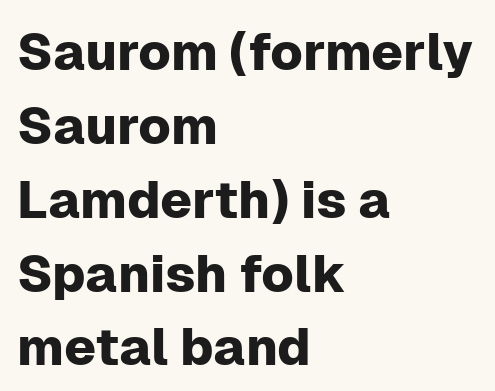
{"serif": "no", "italic": "no", "width": "normal", "stroke_contrast": "low", "x_height": "medium", "monospaced": "no", "underline": "no", "align": "left", "line_spacing": "normal", "line_spacing_ratio": 1.42, "letter_spacing": "normal", "letter_spacing_em": 0.0, "glyph_px": 52}
